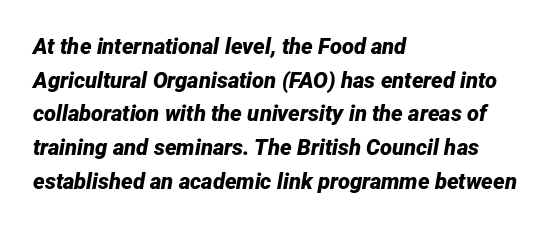
{"italic": "yes", "lean": "right", "slant_degrees": 12, "bold": "yes", "underline": "no", "align": "left", "line_spacing": "normal", "line_spacing_ratio": 1.53, "letter_spacing": "normal", "letter_spacing_em": 0.0, "glyph_px": 22}
